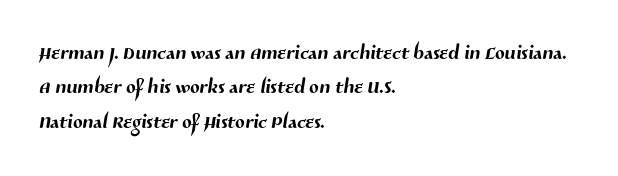
The image shows 28 px sans-serif type; set left-aligned, line spacing 1.23x, normal letter spacing, not underlined; medium stroke contrast and a medium x-height.
